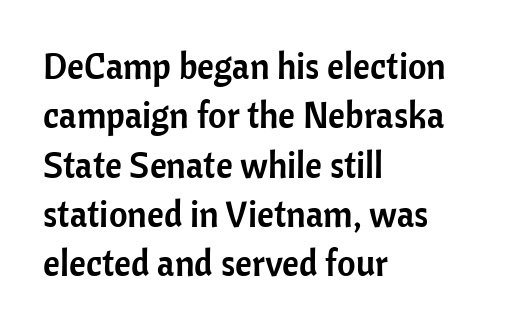
{"serif": "no", "italic": "no", "width": "normal", "stroke_contrast": "low", "x_height": "medium", "monospaced": "no", "underline": "no", "align": "left", "line_spacing": "normal", "line_spacing_ratio": 1.37, "letter_spacing": "normal", "letter_spacing_em": 0.0, "glyph_px": 36}
